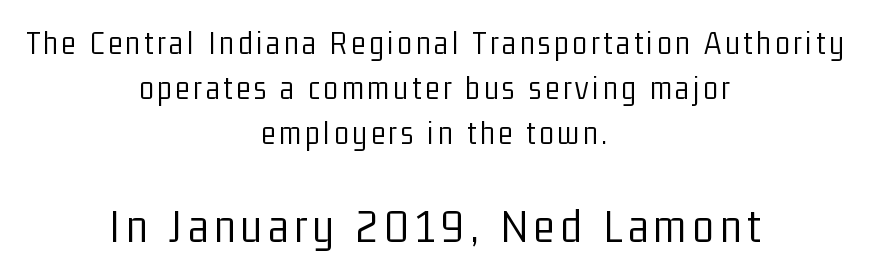
The image shows 49 px light, condensed sans-serif type, upright; set centered, normal line spacing (1.36x), not underlined; the second (bottom) block is 1.48x larger; low stroke contrast and a medium x-height.
